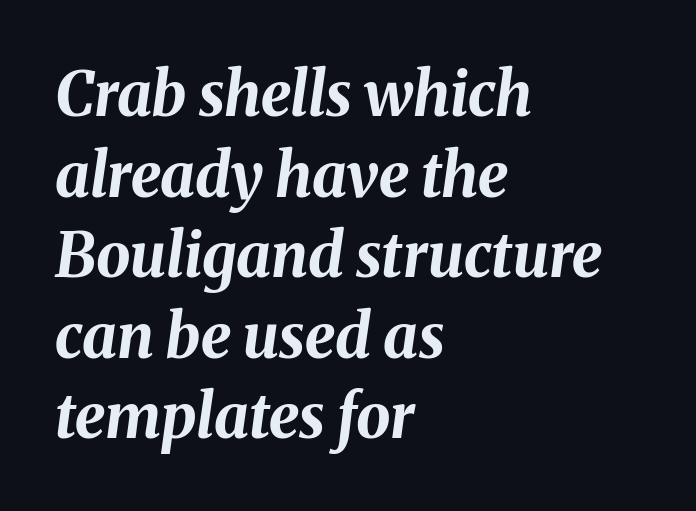
The compositor pushed each line to the left boundary. Rule under the text: the space is simply empty. This is heavy type, rendered in bold. Each word holds together tightly as a unit, with standard inter-letter gaps. Here the designer chose a conventional face with non-uniform glyph widths. Observe the lean: these are italic letterforms.
